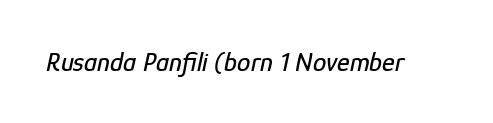
In terms of letterspacing, this is plain default setting. The glyphs are unaccompanied by any horizontal stroke below them. The text carries the slant typical of an italic or oblique font.
